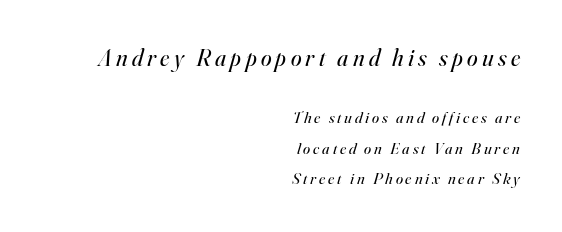
{"italic": "yes", "lean": "right", "slant_degrees": 16, "bold": "no", "underline": "no", "align": "right", "line_spacing": "loose", "line_spacing_ratio": 1.91, "larger_block": "first", "size_ratio": 1.5, "glyph_px": 24}
